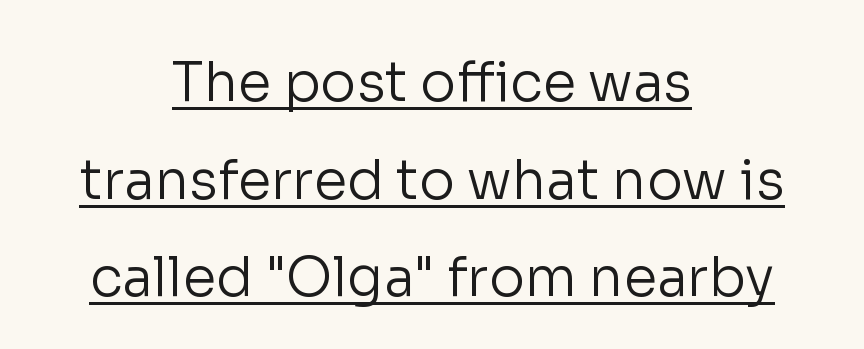
Q: Is the text bold? A: No.
Q: Is the text italic (slanted)? A: No, it is upright.
Q: Is the typeface a serif or a sans-serif typeface? A: Sans-serif.
Q: Is the text underlined? A: Yes.
Q: How is the paragraph aligned? A: Centered.
Q: Is the spacing between letters normal or unusually wide? A: Normal.
Q: Width (condensed, normal, or wide)? A: Normal.
Q: Stroke contrast? A: Low.
Q: x-height? A: Medium.
Q: Monospaced? A: No.
